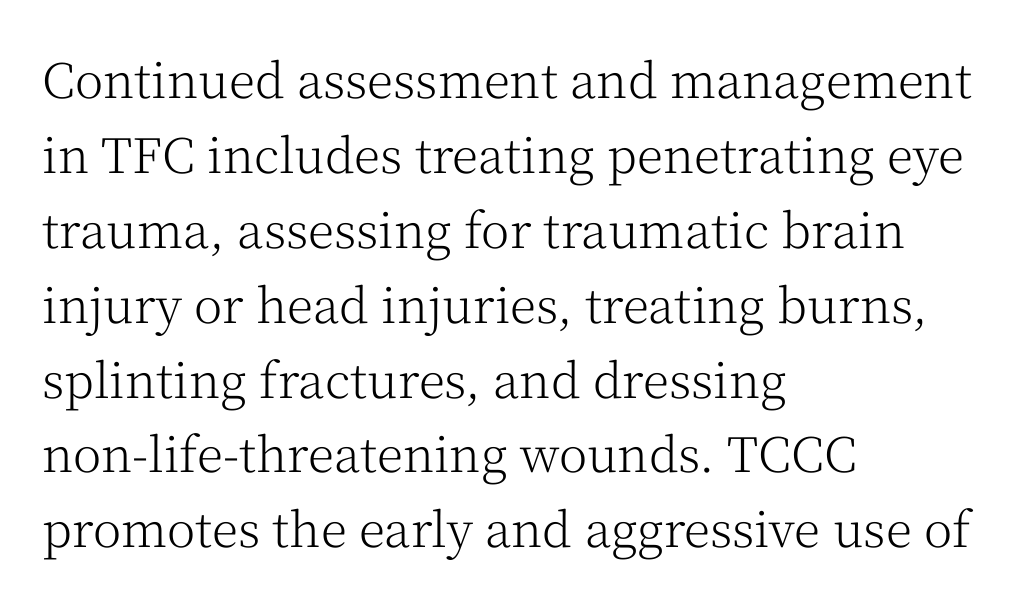
{"serif": "yes", "italic": "no", "bold": "no", "weight": "light", "width": "normal", "stroke_contrast": "medium", "x_height": "medium", "monospaced": "no", "underline": "no", "align": "left", "line_spacing": "normal", "line_spacing_ratio": 1.56, "letter_spacing": "normal", "letter_spacing_em": 0.0, "glyph_px": 48}
